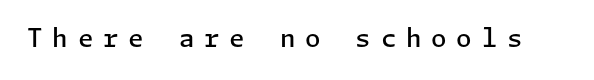
The image shows 25 px text type, upright; set unusually wide letter spacing (+0.39 em), not underlined.
